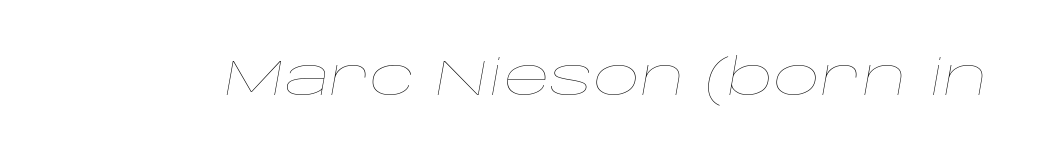
Bare-footed words on every line. The passage shown is not bold in any degree. The rendering uses natural spacing where letterforms have individual widths. The letterforms sit shoulder to shoulder at normal distance. The font's italic variant was chosen for this text.
